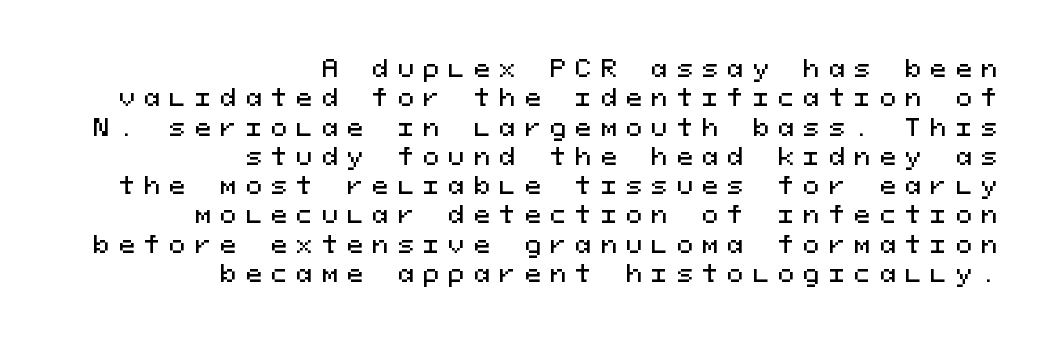
A typesetter would mark this as roman, not italic. These lines are set flush right with a ragged left edge. Underline: absent. The passage shown has open, widely tracked lettering throughout.
